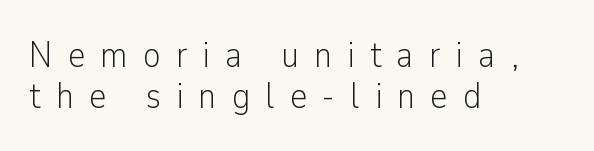
The image shows 37 px light, condensed sans-serif type, upright; set left-aligned, tight line spacing (1.1x), unusually wide letter spacing (+0.41 em), not underlined; low stroke contrast and a medium x-height.
